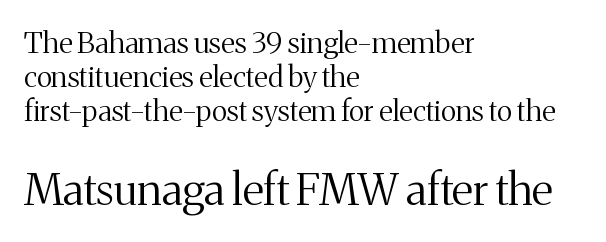
Observe the ordinary spacing: letters are neighbours, not strangers. Small tapered or slab feet sit at the stroke ends, so this counts as serif. Casual observation: everything's shoved over to the left. No letter is thick-stroked: the sample isn't bold. Block two is the big one; block one sits smaller above it. Notice how the stems are strictly vertical — no italics here.
